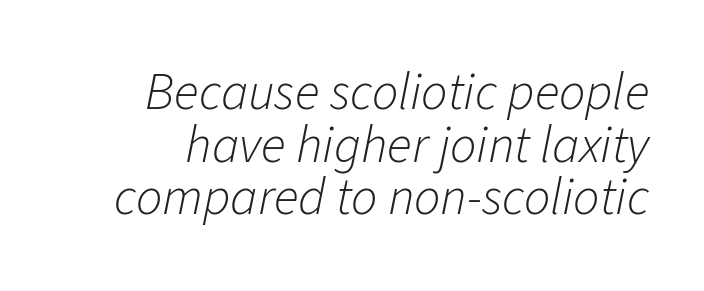
{"italic": "yes", "lean": "right", "slant_degrees": 11, "bold": "no", "weight": "light", "width": "normal", "stroke_contrast": "low", "x_height": "medium", "monospaced": "no", "underline": "no", "align": "right", "line_spacing": "tight", "line_spacing_ratio": 1.01, "letter_spacing": "normal", "letter_spacing_em": 0.0, "glyph_px": 52}
